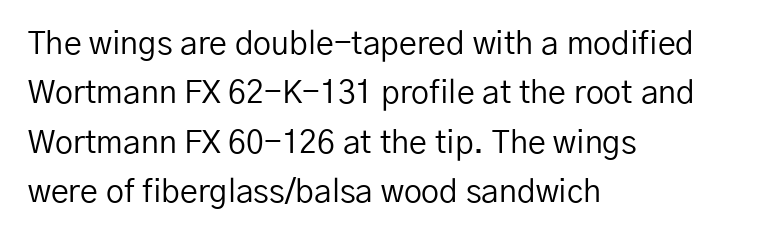
A quiet, ordinary-to-light weight characterises the typeface. These lines are rendered in a variable-pitch font. These lines keep a tight, regular rhythm from letter to letter. The characters display no serif detailing; their extremities are plain. Unlike italic type, these characters show no tilt at all.
